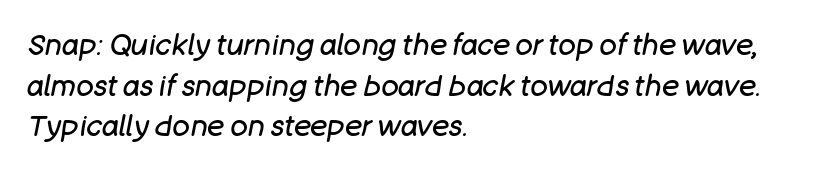
On a weight scale, this lands at 450 or below. The rows are spaced the way most documents space them. Between one letter and the next there's only the usual sliver of space. The lines are quadded left. Anything drawn beneath the words? Only blank space. You can tell it's italic because the verticals aren't actually vertical.
